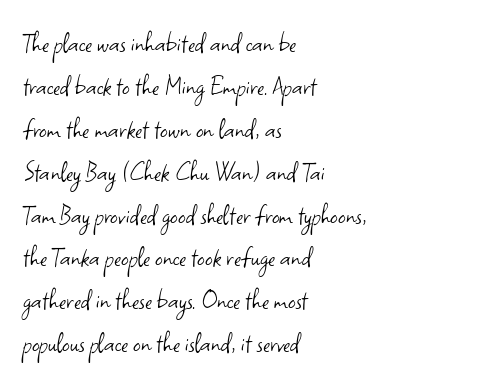
{"serif": "no", "bold": "no", "weight": "light", "width": "normal", "stroke_contrast": "low", "x_height": "small", "monospaced": "no", "underline": "no", "align": "left", "line_spacing": "normal", "line_spacing_ratio": 1.43, "letter_spacing": "normal", "letter_spacing_em": 0.0, "glyph_px": 30}
